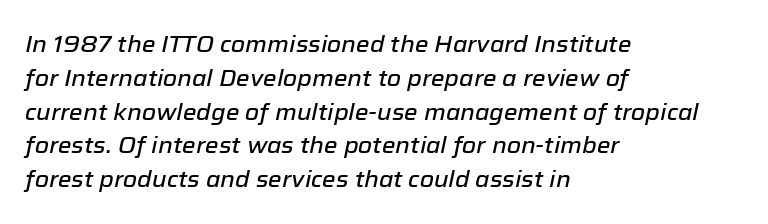
This rendering leaves character spacing at its baseline value. Bare-footed words on every line. You can tell it's italic because the verticals aren't actually vertical. Typeset ragged right — the left edge is the straight one. The rendering uses a moderate line-height, typical for paragraphs.
